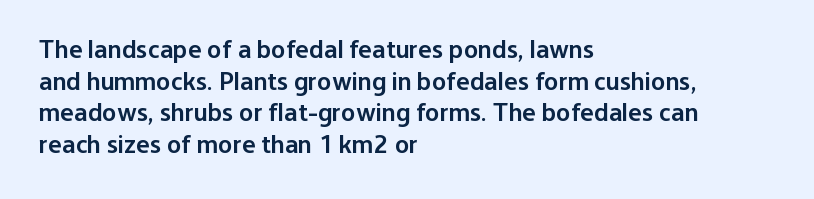
{"italic": "no", "bold": "semi", "underline": "no", "align": "left", "line_spacing_ratio": 1.22, "letter_spacing": "normal", "letter_spacing_em": 0.0, "glyph_px": 26}
